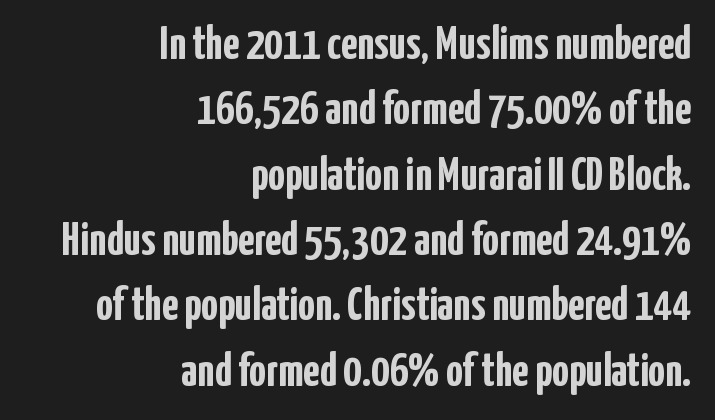
Q: Is the text bold? A: Yes.
Q: Is the text italic (slanted)? A: No, it is upright.
Q: Is the typeface a serif or a sans-serif typeface? A: Sans-serif.
Q: Is the text underlined? A: No.
Q: How is the paragraph aligned? A: Right-aligned.
Q: Is the spacing between letters normal or unusually wide? A: Normal.
Q: Is the spacing between lines tight, normal or loose? A: Normal.
Q: Width (condensed, normal, or wide)? A: Condensed.
Q: Stroke contrast? A: Low.
Q: x-height? A: Medium.
Q: Monospaced? A: No.
